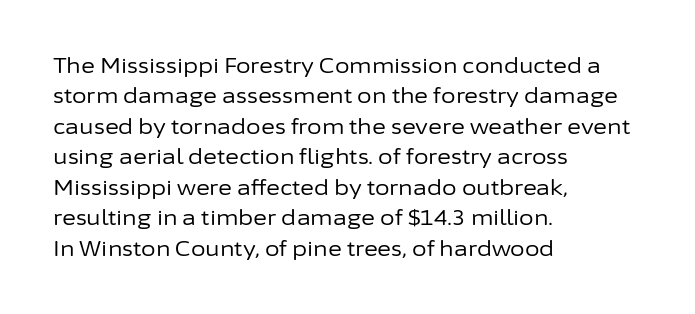
Q: Is the text bold? A: No.
Q: Is the text italic (slanted)? A: No, it is upright.
Q: Is the text underlined? A: No.
Q: How is the paragraph aligned? A: Left-aligned.
Q: Is the spacing between letters normal or unusually wide? A: Normal.
Q: Is the spacing between lines tight, normal or loose? A: Normal.
